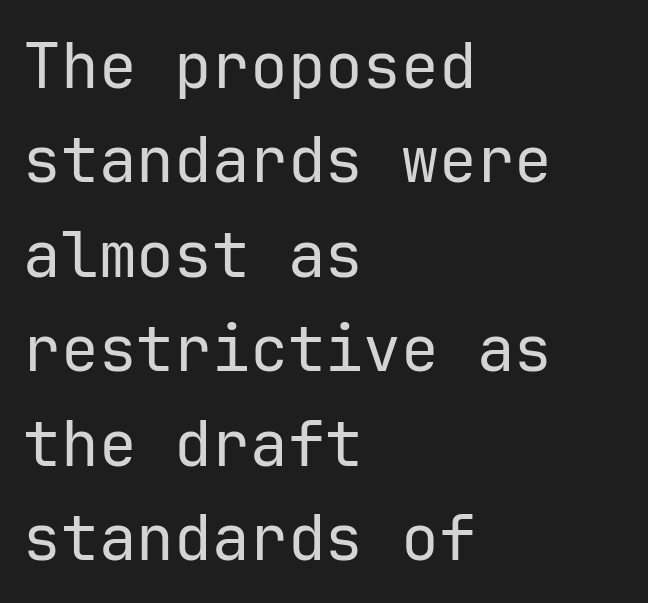
How are the letters spaced? Ordinarily, with no added tracking. Each row of text sits above clean, open space. The passage shown stacks its lines at a standard gap. Ordinary non-slanted type is in use. The face used here is a sans, in the tradition of grotesques and geometrics. Typeset ragged right — the left edge is the straight one.
